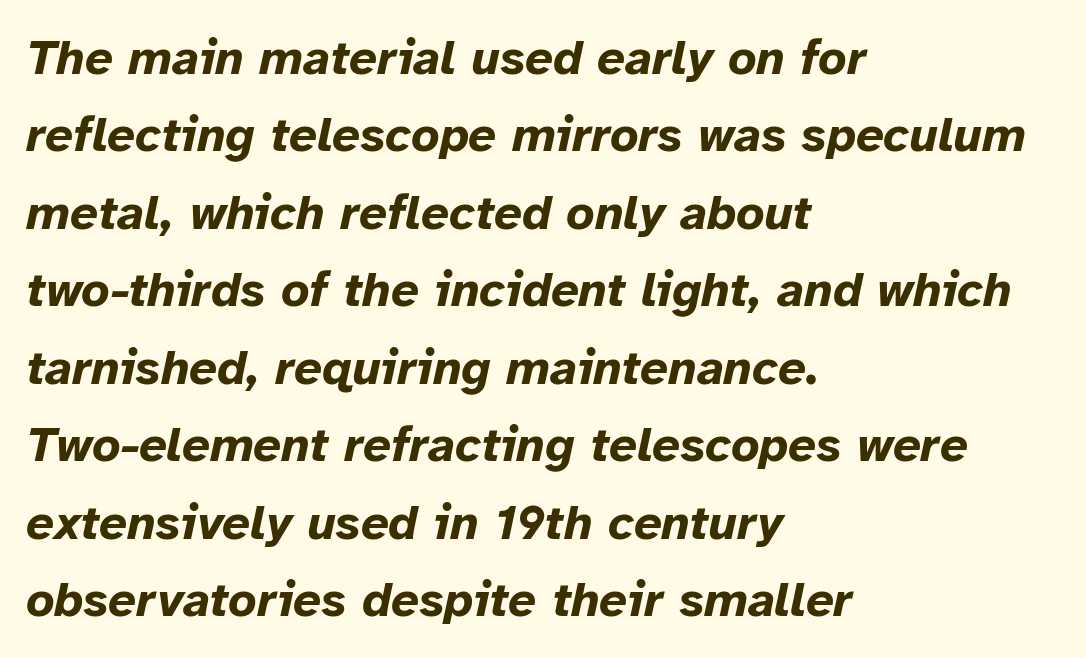
The image shows 49 px bold type, italic (leaning right); set left-aligned, normal line spacing (1.58x), normal letter spacing, not underlined; low stroke contrast and a medium x-height.
